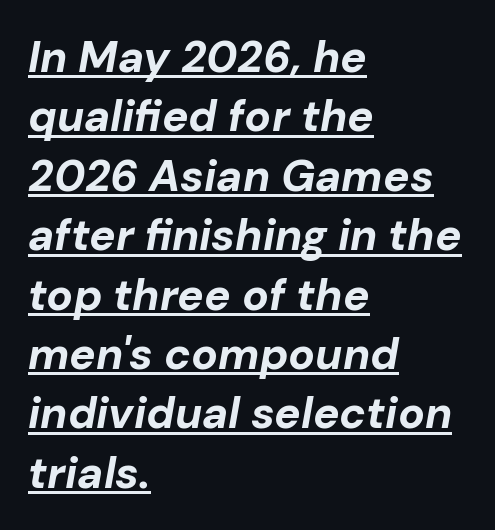
Q: Is the text bold? A: Yes.
Q: Is the text italic (slanted)? A: Yes, it leans right by about 10 degrees.
Q: Is the text underlined? A: Yes.
Q: How is the paragraph aligned? A: Left-aligned.
Q: Is the spacing between letters normal or unusually wide? A: Normal.
Q: Is the spacing between lines tight, normal or loose? A: Normal.
Q: Width (condensed, normal, or wide)? A: Normal.
Q: Stroke contrast? A: Low.
Q: x-height? A: Medium.
Q: Monospaced? A: No.
